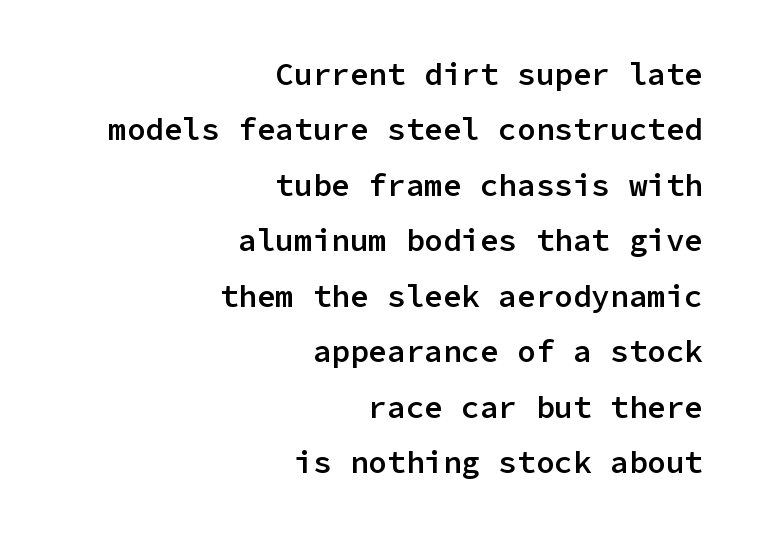
Underlining? Definitely not there. This is the regular roman posture of the typeface. Notice how the passage keeps a crisp vertical edge on the right only. The letters march in equal steps, a hallmark of fixed-pitch type. Words appear dense and cohesive because spacing is normal. The typesetting leans somewhat heavy: a semibold.
